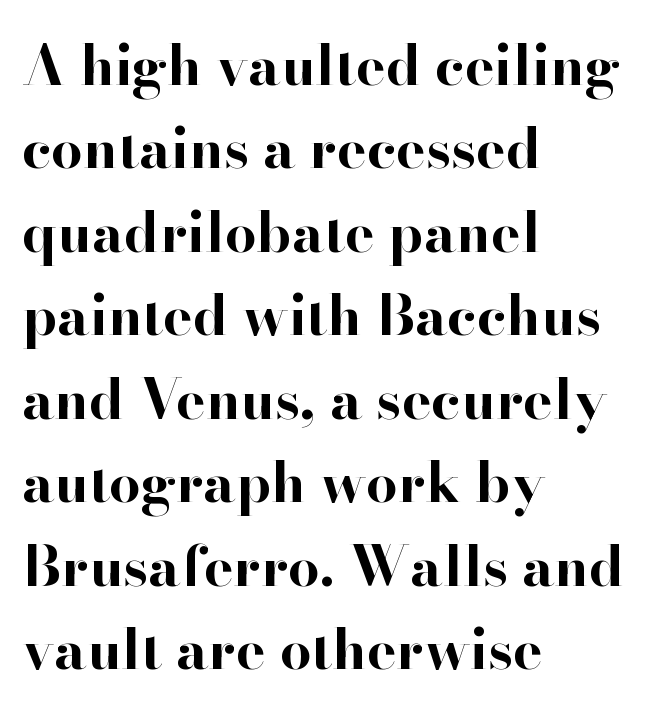
Rule under the text: the space is simply empty. Left-aligned paragraph, ragged on the right. These lines keep a tight, regular rhythm from letter to letter. This is serif lettering, the kind often seen in printed books.
